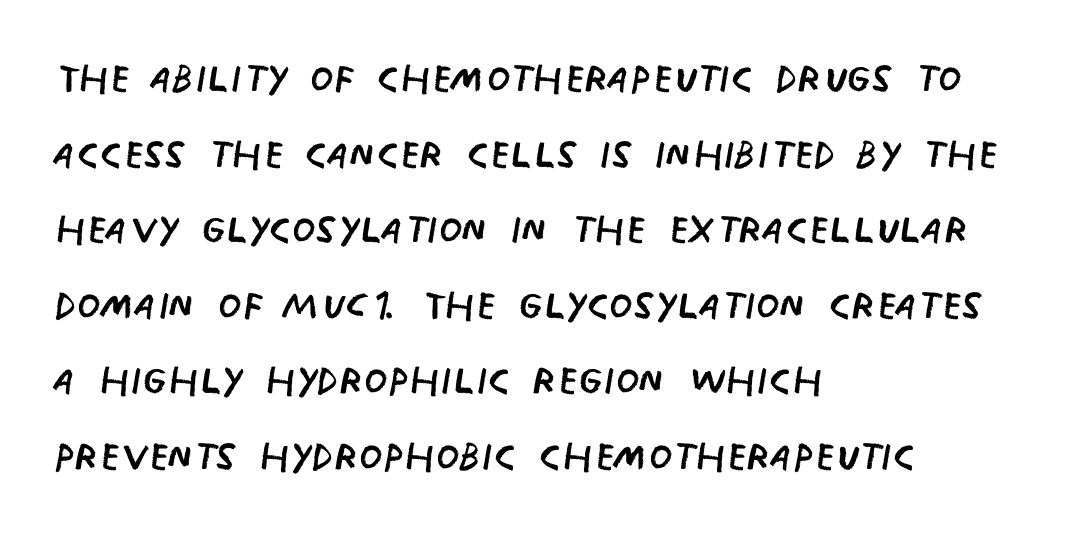
The image shows 54 px regular-weight, condensed sans-serif type; set left-aligned, normal line spacing (1.4x), normal letter spacing, not underlined; low stroke contrast and a large x-height.
